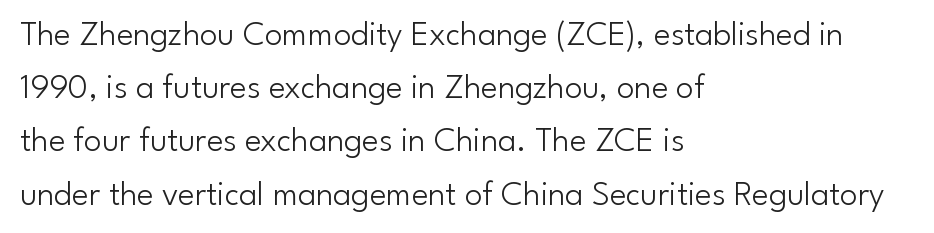
Q: Is the text bold? A: No.
Q: Is the text italic (slanted)? A: No, it is upright.
Q: Is the typeface a serif or a sans-serif typeface? A: Sans-serif.
Q: Is the text underlined? A: No.
Q: How is the paragraph aligned? A: Left-aligned.
Q: Is the spacing between letters normal or unusually wide? A: Normal.
Q: Is the spacing between lines tight, normal or loose? A: Normal.
Q: Width (condensed, normal, or wide)? A: Normal.
Q: Stroke contrast? A: Low.
Q: x-height? A: Small.
Q: Monospaced? A: No.
